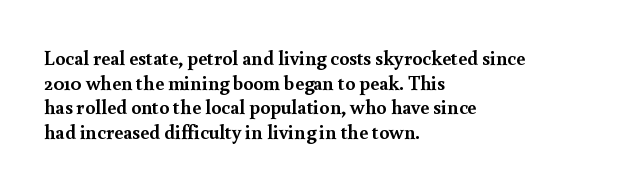
The image shows 20 px bold type, upright; set left-aligned, line spacing 1.23x, normal letter spacing, not underlined.
